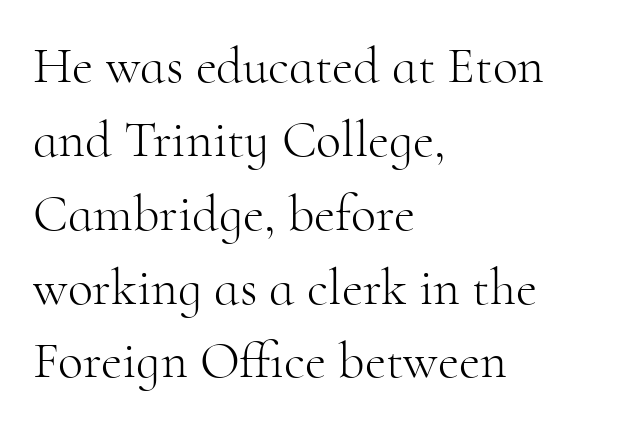
The image shows 52 px light serif type, upright; set left-aligned, normal line spacing (1.42x), normal letter spacing, not underlined; high stroke contrast and a small x-height.
